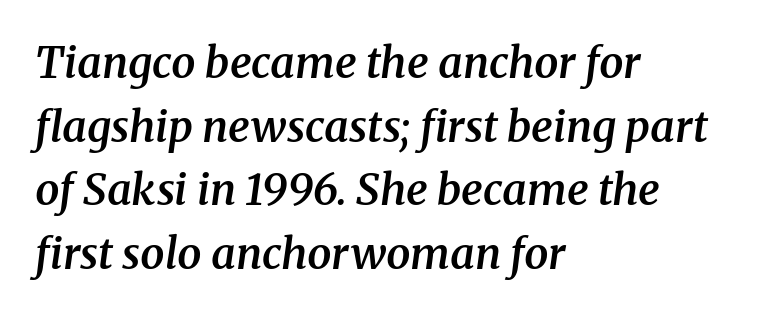
Varying glyph widths throughout — classic text-font behaviour. No word sits above an underline. Notice how descenders clear the ascenders below comfortably — that's standard leading. The compositor pushed each line to the left boundary. A serif font was chosen for this passage. Short note: letters normally spaced.
